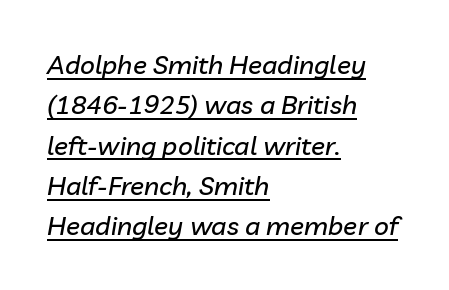
The image shows 26 px text type, italic (leaning right); set left-aligned, normal line spacing (1.55x), normal letter spacing, underlined.
